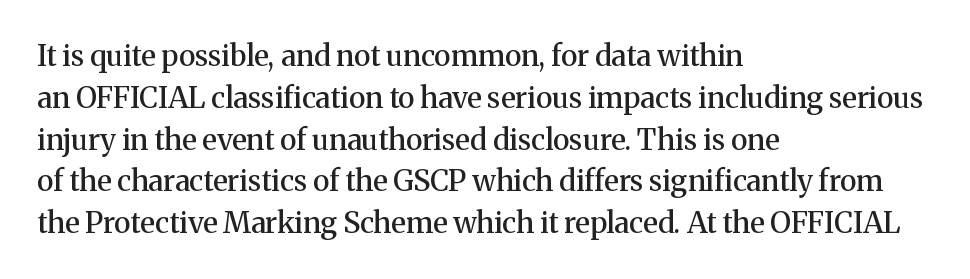
{"serif": "yes", "italic": "no", "bold": "semi", "weight": "semibold", "width": "normal", "stroke_contrast": "medium", "x_height": "medium", "monospaced": "no", "underline": "no", "align": "left", "line_spacing": "normal", "line_spacing_ratio": 1.44, "letter_spacing": "normal", "letter_spacing_em": 0.0, "glyph_px": 29}
